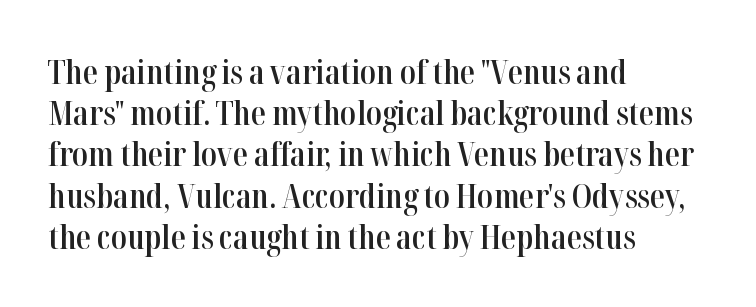
The image shows 33 px semibold, condensed serif type, upright; set left-aligned, normal line spacing (1.25x), normal letter spacing, not underlined; high stroke contrast and a medium x-height.
